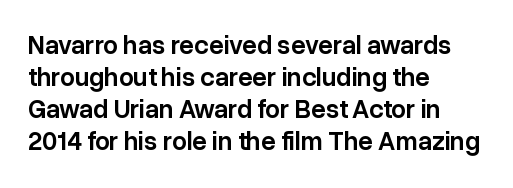
Each row of text sits above clean, open space. In CSS terms this would be text-align: left. Is the type bold? Partly — it's a semibold, heavier than regular but not fully bold. The font's upright variant was chosen for this text. Nothing unusual about the tracking: characters are spaced as the font intends.
